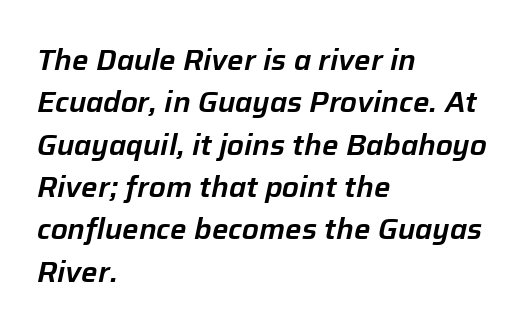
{"italic": "yes", "lean": "right", "slant_degrees": 12, "width": "normal", "stroke_contrast": "low", "x_height": "medium", "monospaced": "no", "underline": "no", "align": "left", "line_spacing": "normal", "line_spacing_ratio": 1.46, "letter_spacing": "normal", "letter_spacing_em": 0.0, "glyph_px": 29}
